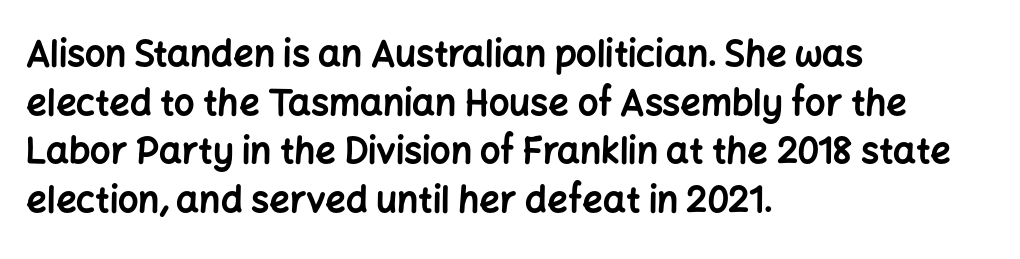
Q: Is the text bold? A: Yes.
Q: Is the text italic (slanted)? A: No, it is upright.
Q: Is the typeface a serif or a sans-serif typeface? A: Sans-serif.
Q: Is the text underlined? A: No.
Q: How is the paragraph aligned? A: Left-aligned.
Q: Is the spacing between letters normal or unusually wide? A: Normal.
Q: Is the spacing between lines tight, normal or loose? A: Normal.
Q: Width (condensed, normal, or wide)? A: Normal.
Q: Stroke contrast? A: Low.
Q: x-height? A: Medium.
Q: Monospaced? A: No.
